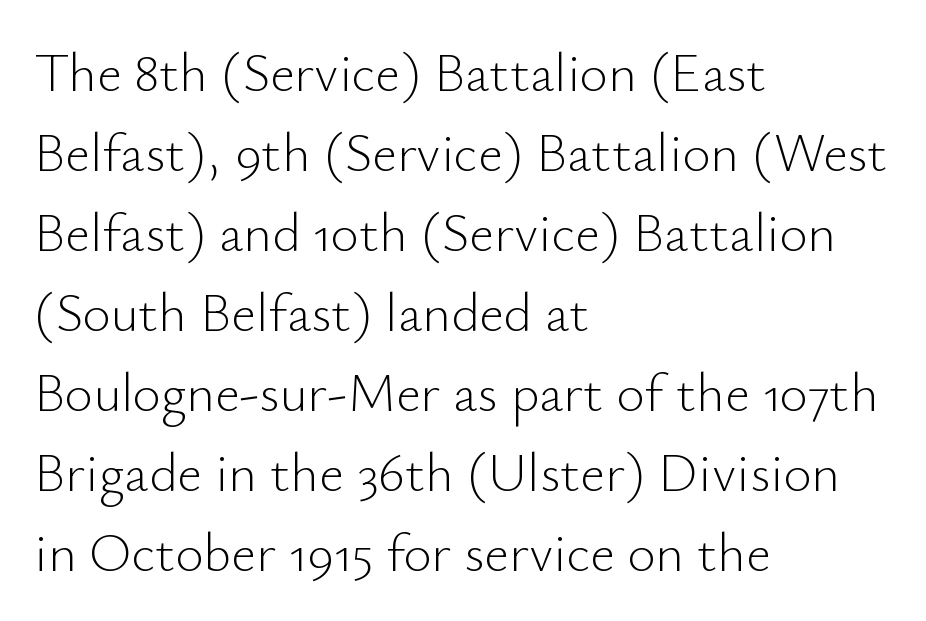
{"serif": "no", "italic": "no", "bold": "no", "weight": "light", "width": "normal", "stroke_contrast": "low", "x_height": "small", "monospaced": "no", "underline": "no", "align": "left", "line_spacing": "normal", "line_spacing_ratio": 1.48, "letter_spacing": "normal", "letter_spacing_em": 0.0, "glyph_px": 54}
